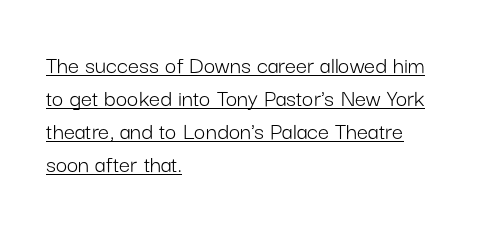
{"italic": "no", "bold": "no", "underline": "yes", "align": "left", "line_spacing": "normal", "line_spacing_ratio": 1.32, "letter_spacing": "normal", "letter_spacing_em": 0.0, "glyph_px": 25}
